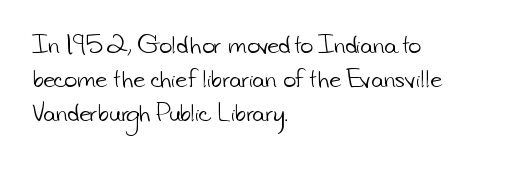
The font sits on the lighter half of the weight spectrum, regular included. Default kerning and tracking; the words read as compact shapes. The vertical gap from one line to the next is medium. Caption: multi-line text, flush left, ragged right. The glyphs are unaccompanied by any horizontal stroke below them.
